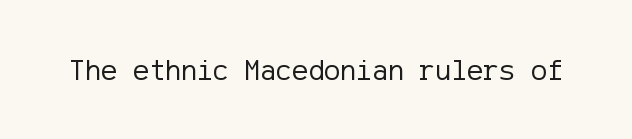
{"serif": "no", "italic": "no", "bold": "no", "weight": "regular", "width": "normal", "stroke_contrast": "low", "x_height": "medium", "underline": "no", "letter_spacing": "normal", "letter_spacing_em": 0.0, "glyph_px": 30}
